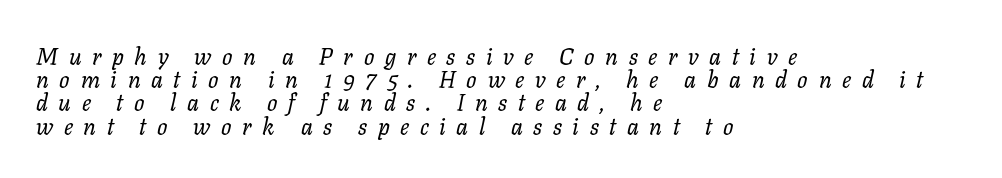
The words here are not underlined. Is the type slanted? Yes — the strokes lean at a clear angle. The letterforms sit at book weight or below. Characters follow at a spacing far wider than the type designer built in. If you drew a ruler down the left edge, every line would touch it.
